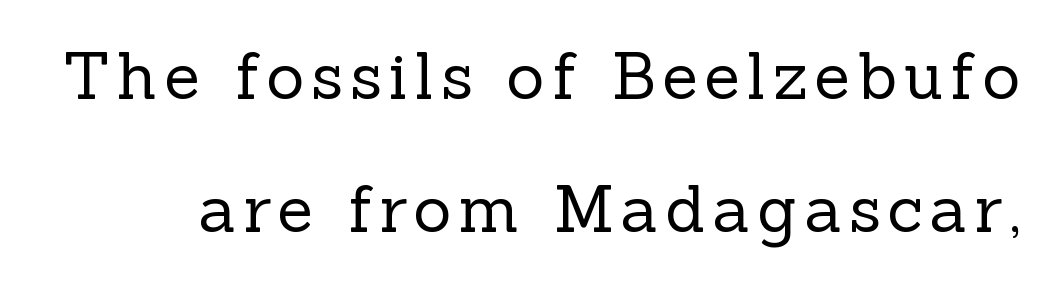
{"serif": "yes", "italic": "no", "bold": "no", "weight": "regular", "width": "normal", "x_height": "medium", "monospaced": "no", "underline": "no", "line_spacing": "loose", "line_spacing_ratio": 2.04, "glyph_px": 65}
